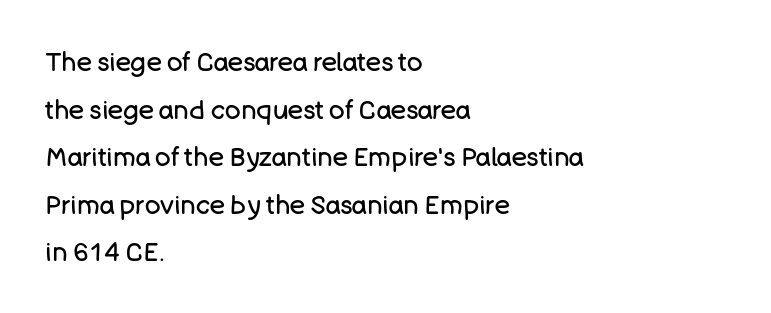
{"italic": "no", "bold": "no", "underline": "no", "align": "left", "line_spacing_ratio": 1.83, "letter_spacing": "normal", "letter_spacing_em": 0.0, "glyph_px": 26}
